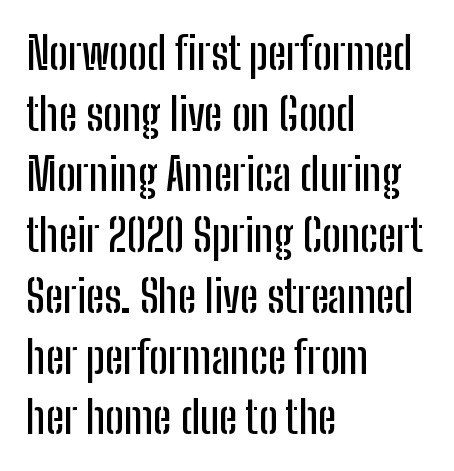
Q: Is the text italic (slanted)? A: No, it is upright.
Q: Is the typeface a serif or a sans-serif typeface? A: Sans-serif.
Q: Is the text underlined? A: No.
Q: How is the paragraph aligned? A: Left-aligned.
Q: Is the spacing between letters normal or unusually wide? A: Normal.
Q: Is the spacing between lines tight, normal or loose? A: Normal.
Q: Width (condensed, normal, or wide)? A: Condensed.
Q: Stroke contrast? A: Low.
Q: x-height? A: Medium.
Q: Monospaced? A: No.
